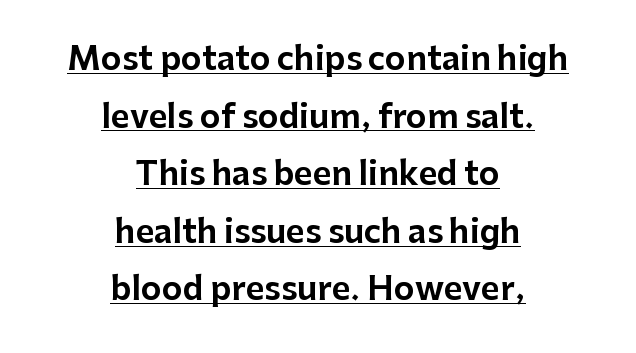
Q: Is the text italic (slanted)? A: No, it is upright.
Q: Is the typeface a serif or a sans-serif typeface? A: Sans-serif.
Q: Is the text underlined? A: Yes.
Q: How is the paragraph aligned? A: Centered.
Q: Is the spacing between letters normal or unusually wide? A: Normal.
Q: Width (condensed, normal, or wide)? A: Normal.
Q: Stroke contrast? A: Low.
Q: x-height? A: Medium.
Q: Monospaced? A: No.
